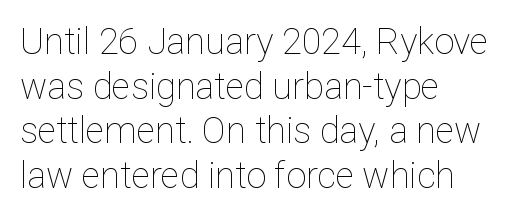
Q: Is the text bold? A: No.
Q: Is the text italic (slanted)? A: No, it is upright.
Q: Is the text underlined? A: No.
Q: How is the paragraph aligned? A: Left-aligned.
Q: Is the spacing between letters normal or unusually wide? A: Normal.
Q: Width (condensed, normal, or wide)? A: Normal.
Q: Stroke contrast? A: Low.
Q: x-height? A: Medium.
Q: Monospaced? A: No.
